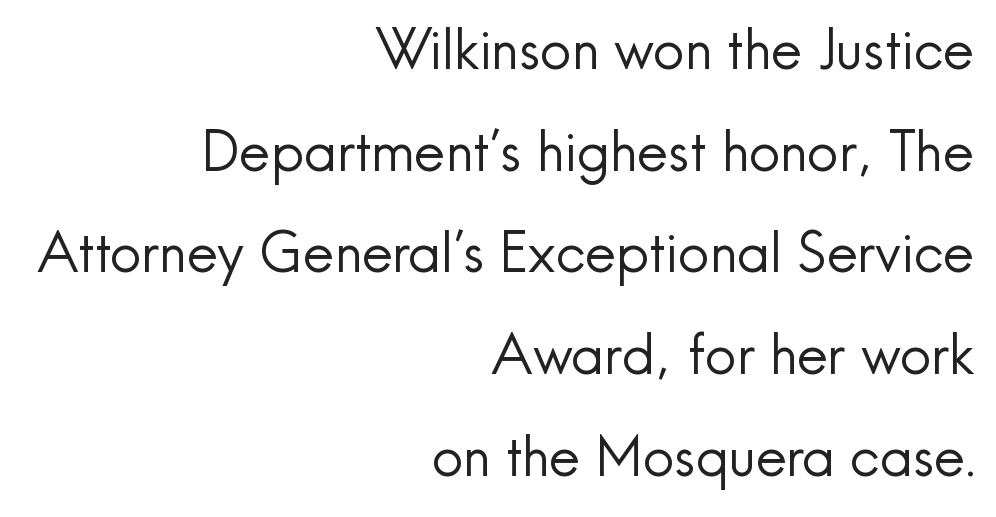
How are the letters spaced? Ordinarily, with no added tracking. Observe the absence of serifs on each vertical stroke in this sample. A light-to-regular cut is what we see here. A typesetter would call this proportional, since set widths differ per character. The letters stand straight up with perfectly vertical stems.
